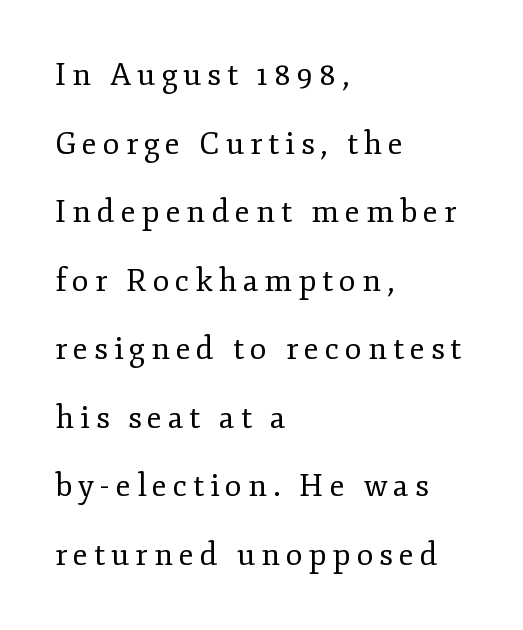
The image shows 31 px regular-weight serif type, upright; set left-aligned, loose line spacing (2.21x), not underlined; low stroke contrast and a small x-height.
